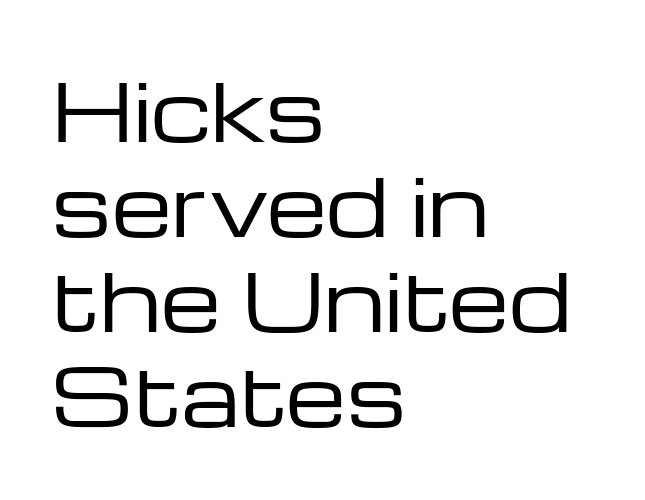
{"serif": "no", "italic": "no", "bold": "no", "weight": "regular", "width": "wide", "stroke_contrast": "low", "x_height": "medium", "monospaced": "no", "underline": "no", "align": "left", "line_spacing_ratio": 1.22, "letter_spacing": "normal", "letter_spacing_em": 0.0, "glyph_px": 78}
